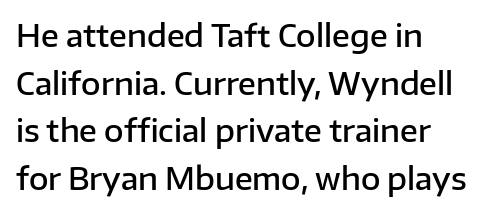
Unlike italic type, these characters show no tilt at all. The passage shown is typed in a proportional face where columns would drift. The space directly below the letters is spotless. How are the letters spaced? Ordinarily, with no added tracking. Compared with an ordinary text face, these strokes are moderately heavier — a semibold.
